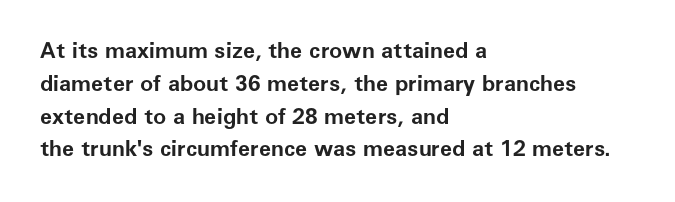
Q: Is the text bold? A: Yes.
Q: Is the text italic (slanted)? A: No, it is upright.
Q: Is the text underlined? A: No.
Q: How is the paragraph aligned? A: Left-aligned.
Q: Is the spacing between letters normal or unusually wide? A: Normal.
Q: Is the spacing between lines tight, normal or loose? A: Normal.
